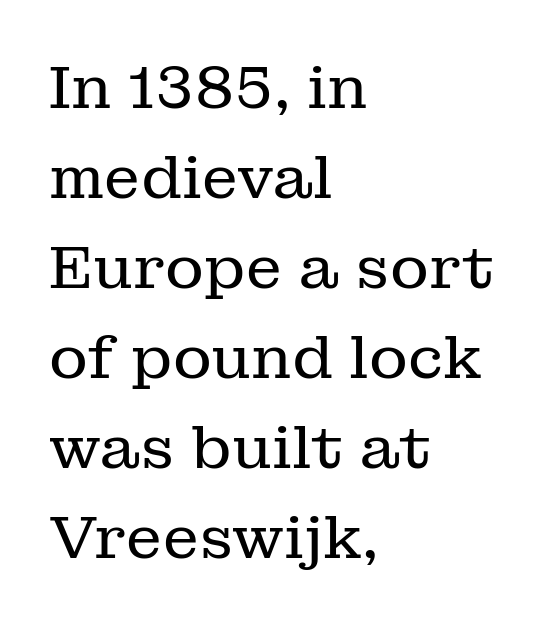
The image shows 60 px regular-weight serif type, upright; set left-aligned, normal line spacing (1.5x), normal letter spacing, not underlined; low stroke contrast and a medium x-height.
